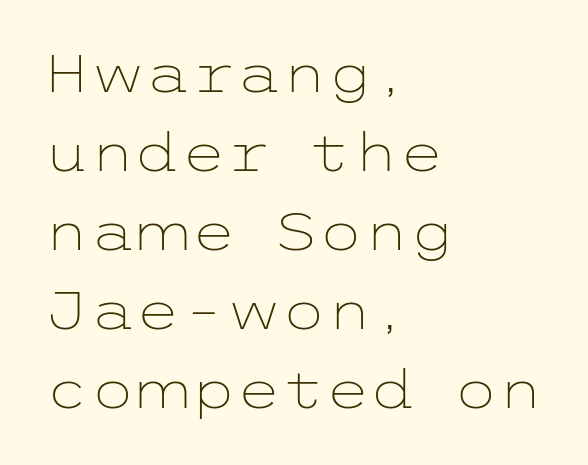
Is the type heavy? It reads as light-to-regular instead. Bare-footed words on every line. Upright lettering throughout. A typesetter would call this zero additional tracking.
